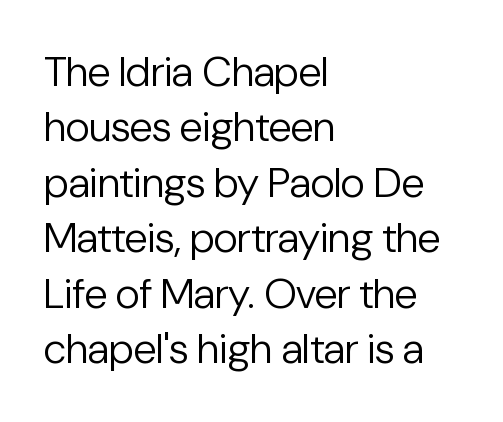
{"serif": "no", "italic": "no", "bold": "no", "weight": "regular", "width": "normal", "stroke_contrast": "low", "x_height": "medium", "monospaced": "no", "underline": "no", "align": "left", "line_spacing": "normal", "line_spacing_ratio": 1.32, "letter_spacing": "normal", "letter_spacing_em": 0.0, "glyph_px": 42}
